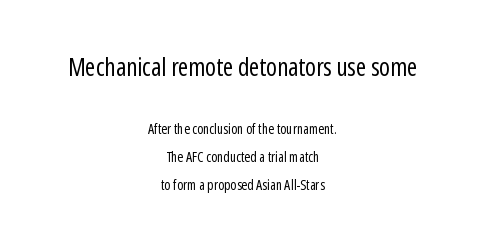
The foot of each line stays bare and open. These lines stand farther apart than default settings would place them. Weight: in the light-to-regular range. Vertical strokes here are truly vertical. The lines in this sample share a center point and differ in where they start and stop.
